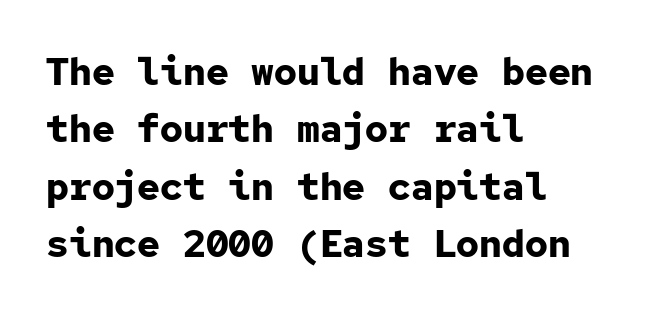
The image shows 38 px bold sans-serif type, upright, monospaced; set left-aligned, normal line spacing (1.51x), normal letter spacing, not underlined; low stroke contrast and a medium x-height.
